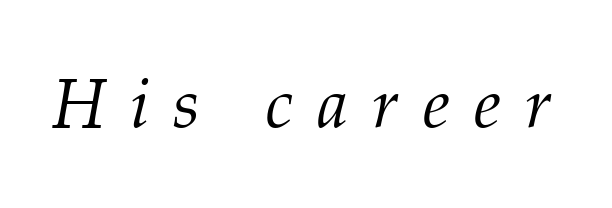
Q: Is the text bold? A: No.
Q: Is the text italic (slanted)? A: Yes, it leans right by about 12 degrees.
Q: Is the typeface a serif or a sans-serif typeface? A: Serif.
Q: Is the text underlined? A: No.
Q: Is the spacing between letters normal or unusually wide? A: Unusually wide.
Q: Width (condensed, normal, or wide)? A: Normal.
Q: Stroke contrast? A: Medium.
Q: x-height? A: Medium.
Q: Monospaced? A: No.
